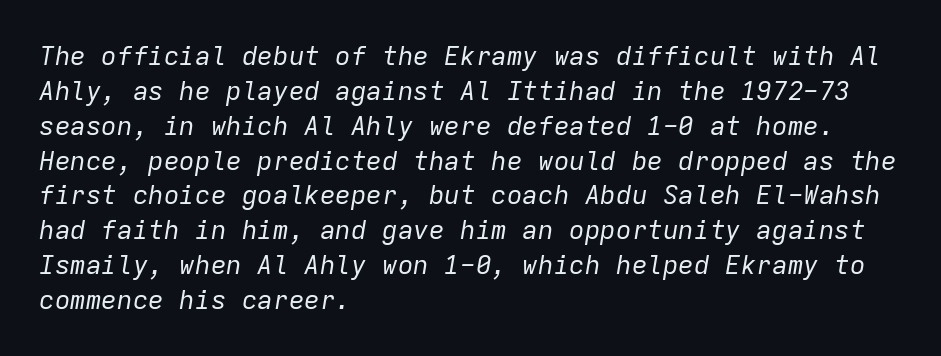
The image shows 26 px text type, italic (leaning right); set left-aligned, normal line spacing (1.34x), normal letter spacing, not underlined.
